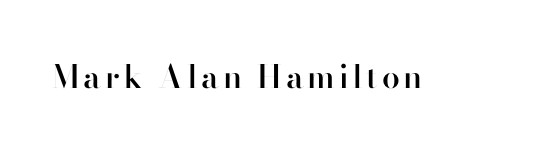
{"serif": "no", "italic": "no", "bold": "semi", "weight": "semibold", "width": "normal", "stroke_contrast": "high", "x_height": "small", "monospaced": "no", "underline": "no", "glyph_px": 32}
